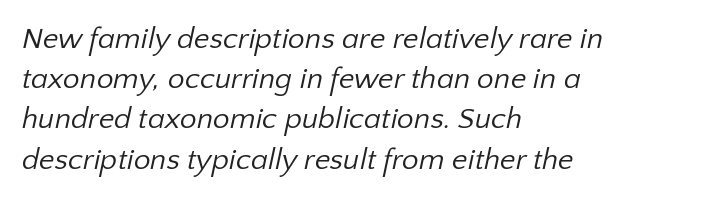
Nope, no serifs anywhere on these letters. Students, observe: this is what conventionally led text looks like. This is not heavy type; no bold has been used. Each word holds together tightly as a unit, with standard inter-letter gaps. Each letter keeps its own natural width here, so spacing adapts to shape.
